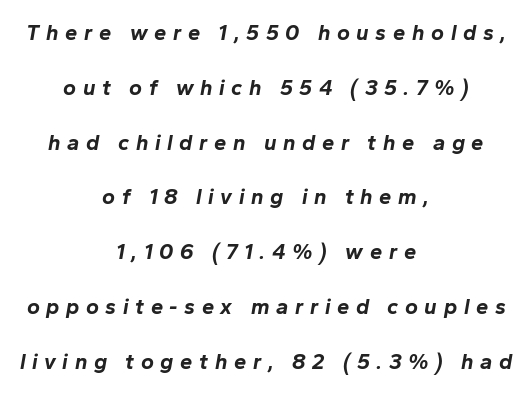
The image shows 22 px bold type, italic (leaning right); set centered, loose line spacing (2.49x), unusually wide letter spacing (+0.3 em), not underlined.
